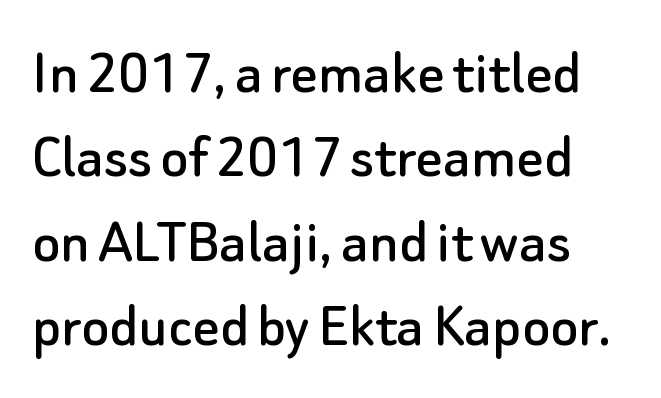
The image shows 66 px sans-serif type, upright; set normal line spacing (1.28x), normal letter spacing, not underlined; low stroke contrast and a small x-height.
